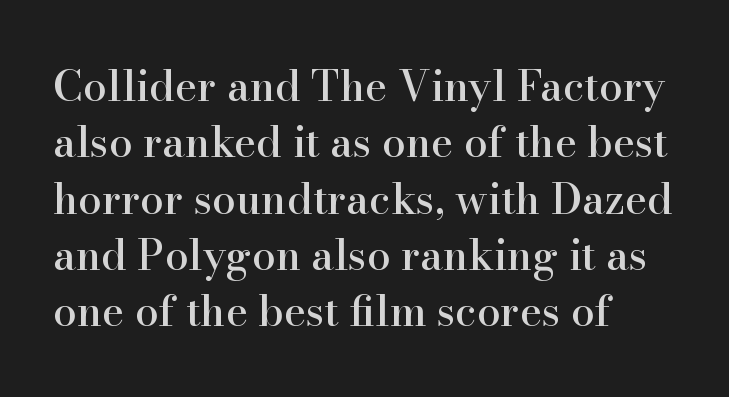
This rendering employs a face with finishing strokes, i.e., a serif. The lettering stays uniformly vertical, giving the passage a roman look. Proportional: the letters do not fall into vertical columns. No extra tracking has been applied to these lines. Regarding leading, the lines here are spaced in the standard way.
